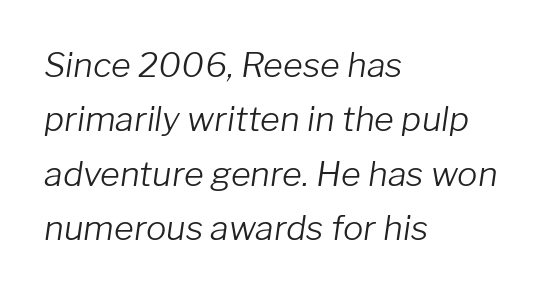
{"italic": "yes", "lean": "right", "slant_degrees": 8, "bold": "no", "weight": "light", "width": "normal", "stroke_contrast": "low", "x_height": "medium", "monospaced": "no", "underline": "no", "align": "left", "line_spacing": "normal", "line_spacing_ratio": 1.6, "letter_spacing": "normal", "letter_spacing_em": 0.0, "glyph_px": 34}
